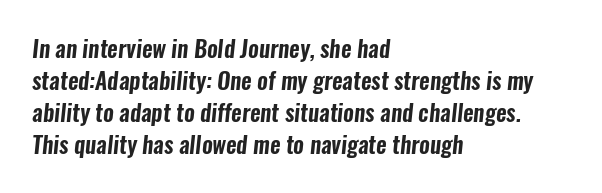
Q: Is the text underlined? A: No.
Q: How is the paragraph aligned? A: Left-aligned.
Q: Is the spacing between letters normal or unusually wide? A: Normal.
Q: Is the spacing between lines tight, normal or loose? A: Normal.
